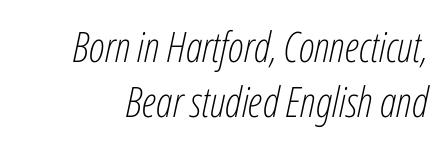
Q: Is the text bold? A: No.
Q: Is the text italic (slanted)? A: Yes, it leans right by about 12 degrees.
Q: Is the text underlined? A: No.
Q: Is the spacing between letters normal or unusually wide? A: Normal.
Q: Is the spacing between lines tight, normal or loose? A: Normal.
Q: Width (condensed, normal, or wide)? A: Condensed.
Q: Stroke contrast? A: Low.
Q: x-height? A: Medium.
Q: Monospaced? A: No.
